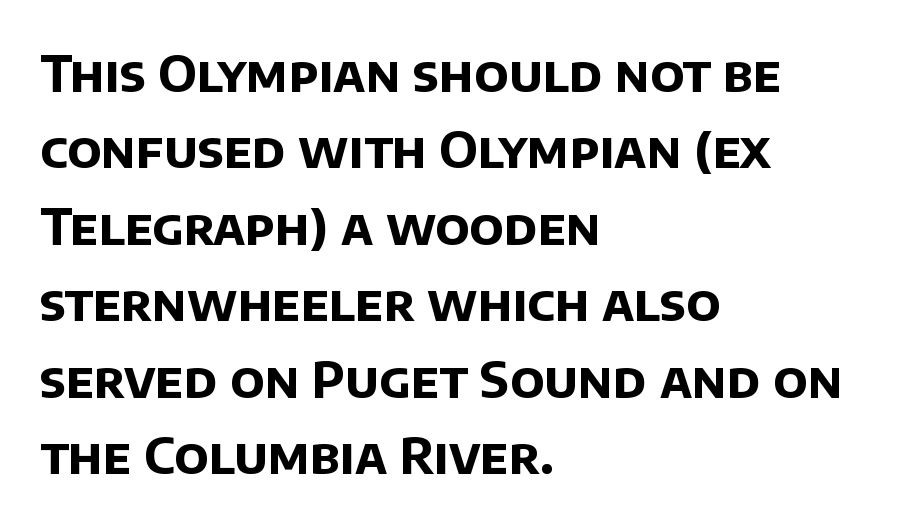
Underlining? Definitely not there. The compositor pushed each line to the left boundary. There is no visible air inserted between adjacent glyphs. Rows of type keep a routine distance in the vertical direction. Here the designer chose a conventional face with non-uniform glyph widths.
